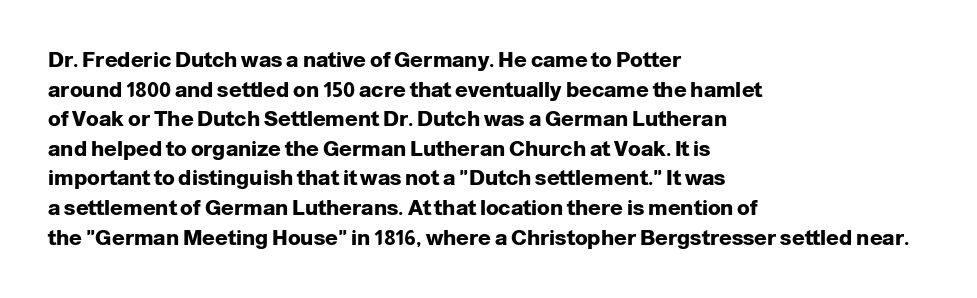
The vertical gap from one line to the next is medium. Beneath every word, the page is bare. Nothing unusual about the tracking: characters are spaced as the font intends. Its strokes are broad and dark, the hallmark of bold type. This sample uses an upright cut, with every glyph sitting square on the baseline. If you drew a ruler down the left edge, every line would touch it.
